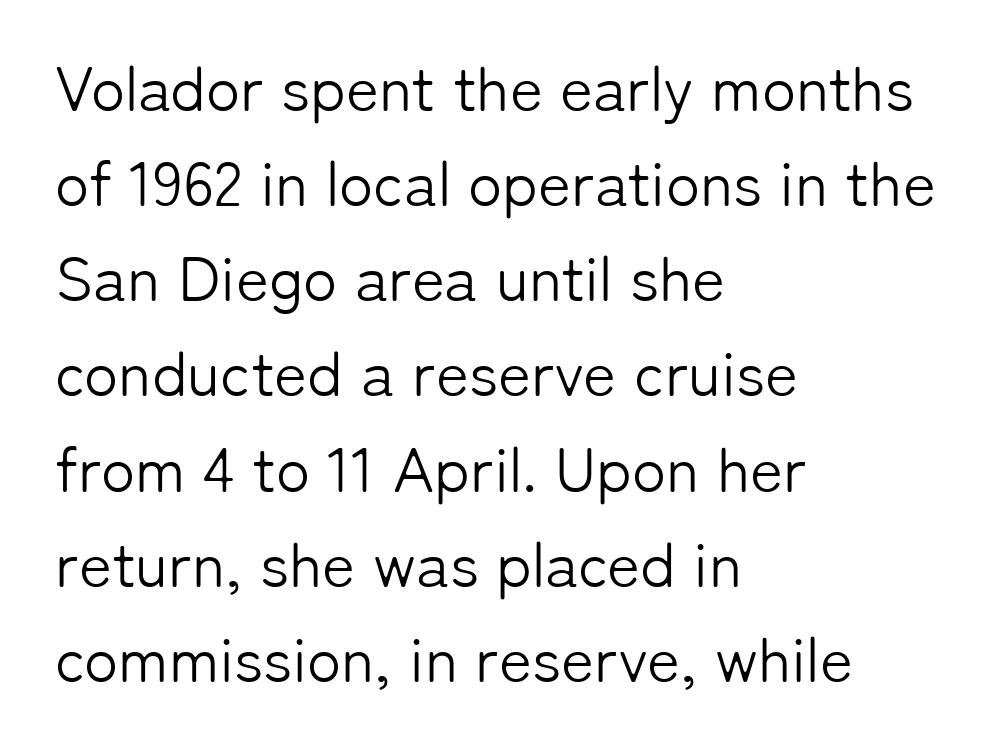
Look at the bottom of the vertical strokes: they stop flat, with no serifs. No heavy texture on the line: the type isn't bold. Italic? Not at all — the glyphs are vertical. Caption: standard tracking, unaltered. A classic flush-left, rag-right setting is used for this passage. Is this a fixed-width face? No — the glyphs have proportional, varying widths.
